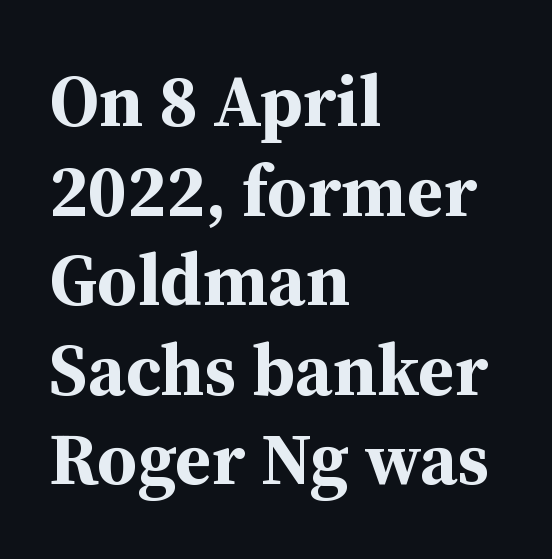
Strokes here are thick enough to call this a true bold. Each row of text sits above clean, open space. Layout note: lines flush left. The letters advance in unequal steps, a hallmark of proportional type.
